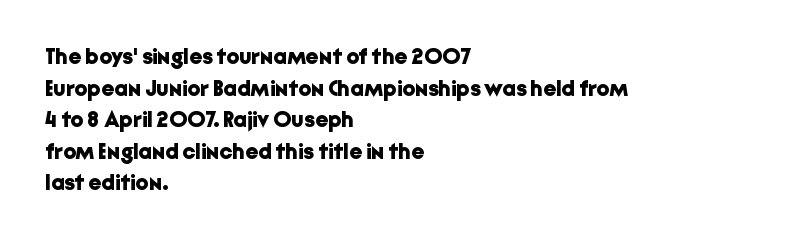
One glance says typical: line gaps are just what's usual. The letters stand upright; this is a roman face. These lines stack with their left ends in a neat column. Bold? Absolutely — the strokes are thick and heavy.
